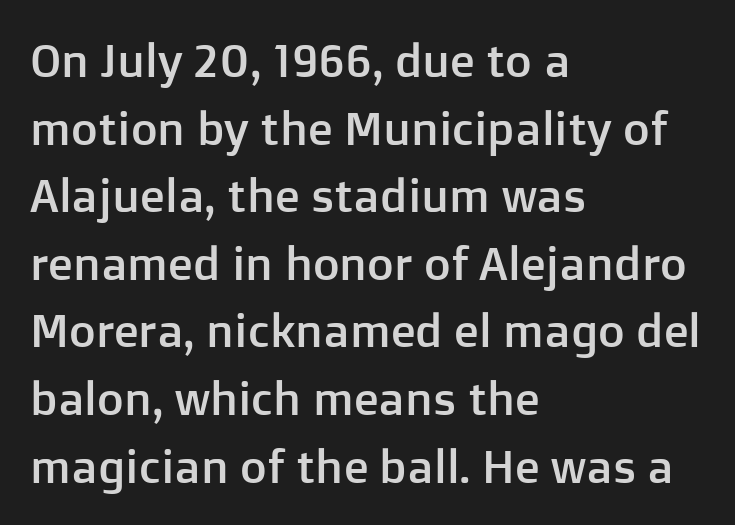
Q: Is the text italic (slanted)? A: No, it is upright.
Q: Is the typeface a serif or a sans-serif typeface? A: Sans-serif.
Q: Is the text underlined? A: No.
Q: How is the paragraph aligned? A: Left-aligned.
Q: Is the spacing between letters normal or unusually wide? A: Normal.
Q: Is the spacing between lines tight, normal or loose? A: Normal.
Q: Width (condensed, normal, or wide)? A: Normal.
Q: Stroke contrast? A: Low.
Q: x-height? A: Medium.
Q: Monospaced? A: No.
